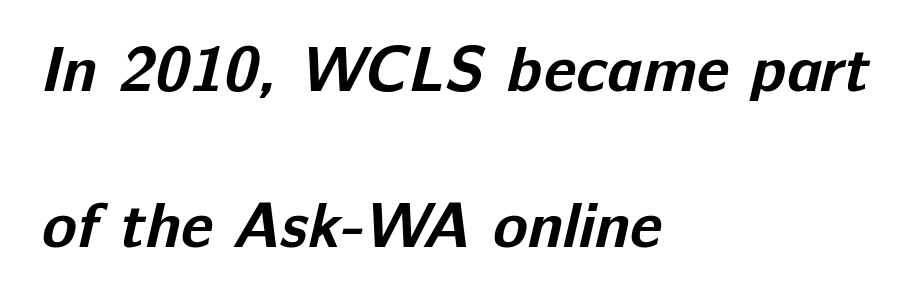
{"serif": "no", "bold": "yes", "weight": "bold", "width": "normal", "stroke_contrast": "low", "x_height": "medium", "monospaced": "no", "underline": "no", "align": "left", "line_spacing": "loose", "line_spacing_ratio": 2.43, "letter_spacing": "normal", "letter_spacing_em": 0.0, "glyph_px": 64}
